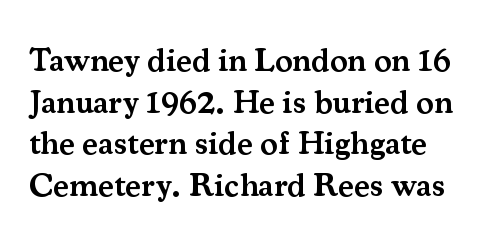
The glyphs are unaccompanied by any horizontal stroke below them. Students, note that the glyphs here touch the page at normal intervals. Notice how descenders clear the ascenders below comfortably — that's standard leading. Weight: semibold (demi).
